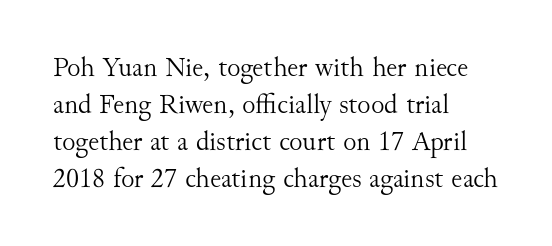
The image shows 28 px light serif type, upright; set left-aligned, normal line spacing (1.32x), normal letter spacing, not underlined; medium stroke contrast and a small x-height.
